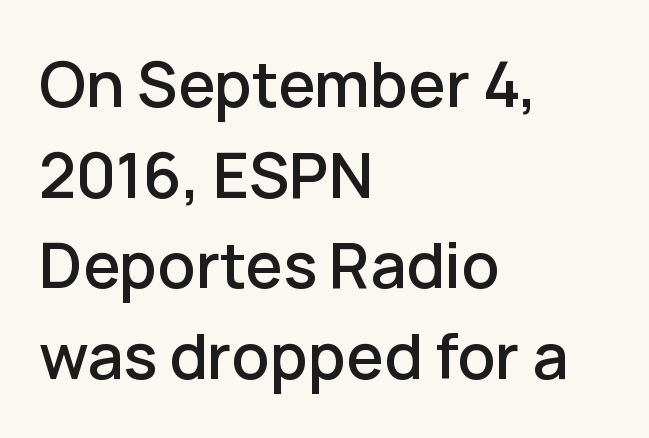
{"serif": "no", "italic": "no", "width": "normal", "stroke_contrast": "low", "x_height": "medium", "monospaced": "no", "underline": "no", "align": "left", "line_spacing": "normal", "line_spacing_ratio": 1.44, "letter_spacing": "normal", "letter_spacing_em": 0.0, "glyph_px": 63}
